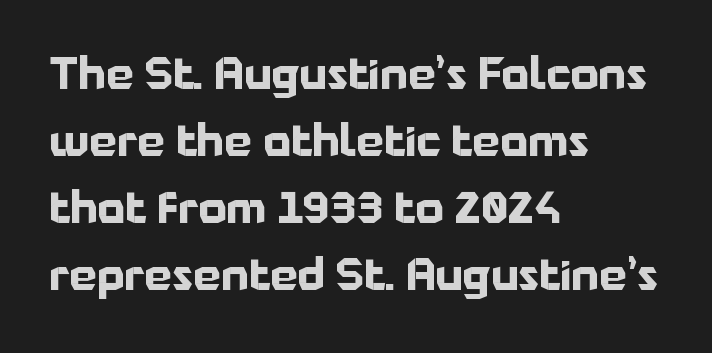
The typesetting leans heavy: a genuine bold. Upright lettering throughout. Anything drawn beneath the words? Only blank space. Regarding leading, the lines here are spaced in the standard way. The face used here is rendered with its standard letterfit. Note: no serifs on the glyphs.
